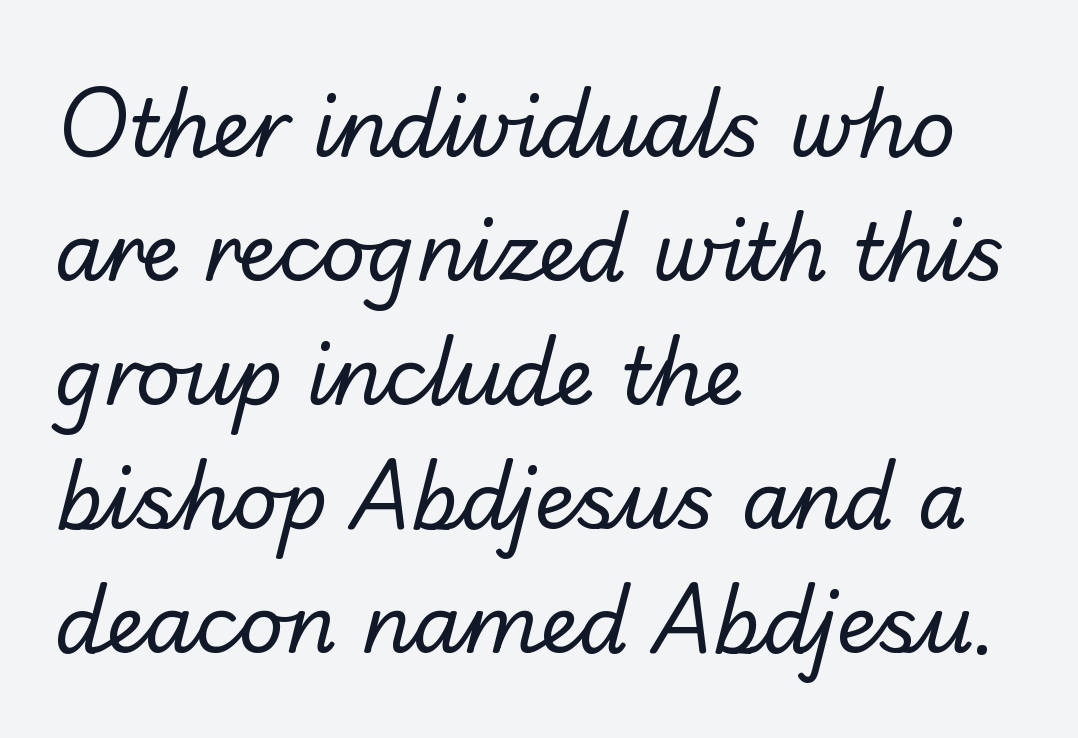
{"serif": "no", "bold": "no", "weight": "regular", "width": "normal", "stroke_contrast": "low", "x_height": "small", "monospaced": "no", "underline": "no", "align": "left", "line_spacing": "normal", "line_spacing_ratio": 1.57, "letter_spacing": "normal", "letter_spacing_em": 0.0, "glyph_px": 79}
